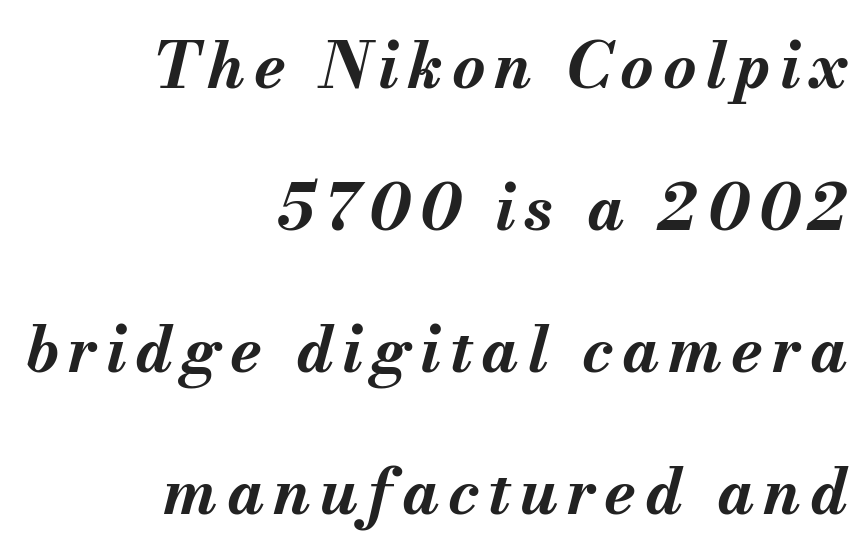
{"italic": "yes", "lean": "right", "slant_degrees": 13, "bold": "yes", "weight": "bold", "width": "normal", "stroke_contrast": "medium", "x_height": "small", "monospaced": "no", "underline": "no", "align": "right", "line_spacing": "loose", "line_spacing_ratio": 2.22, "glyph_px": 64}
